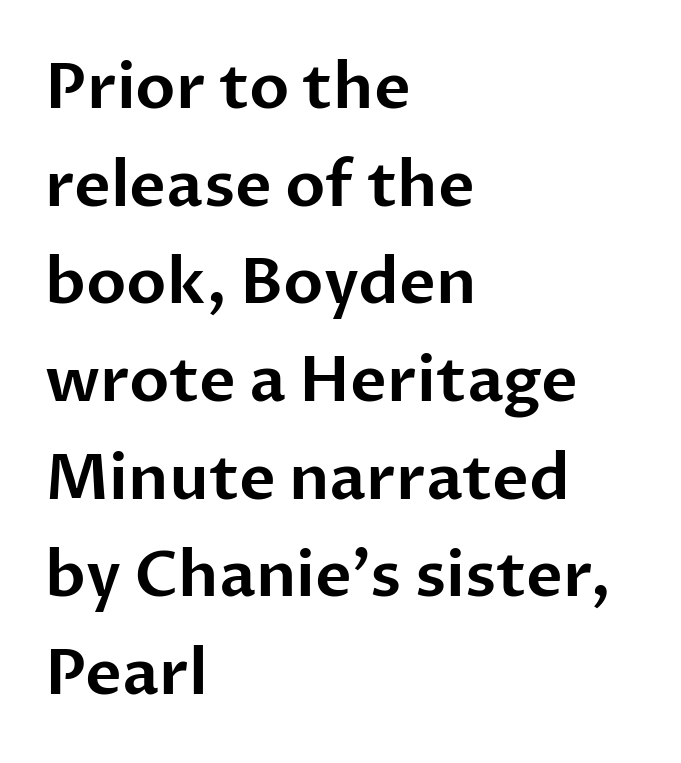
Q: Is the text italic (slanted)? A: No, it is upright.
Q: Is the typeface a serif or a sans-serif typeface? A: Sans-serif.
Q: Is the text underlined? A: No.
Q: How is the paragraph aligned? A: Left-aligned.
Q: Is the spacing between letters normal or unusually wide? A: Normal.
Q: Is the spacing between lines tight, normal or loose? A: Normal.
Q: Width (condensed, normal, or wide)? A: Normal.
Q: Stroke contrast? A: Low.
Q: x-height? A: Medium.
Q: Monospaced? A: No.
